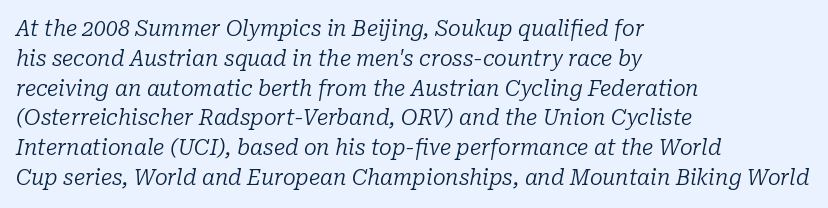
The image shows 21 px text type, italic (leaning right); set left-aligned, normal line spacing (1.42x), normal letter spacing, not underlined.
